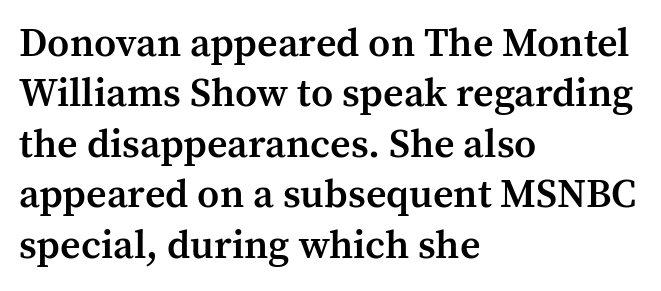
Q: Is the text bold? A: Semi-bold.
Q: Is the text italic (slanted)? A: No, it is upright.
Q: Is the typeface a serif or a sans-serif typeface? A: Serif.
Q: Is the text underlined? A: No.
Q: How is the paragraph aligned? A: Left-aligned.
Q: Is the spacing between letters normal or unusually wide? A: Normal.
Q: Is the spacing between lines tight, normal or loose? A: Normal.
Q: Width (condensed, normal, or wide)? A: Normal.
Q: Stroke contrast? A: Medium.
Q: x-height? A: Medium.
Q: Monospaced? A: No.
